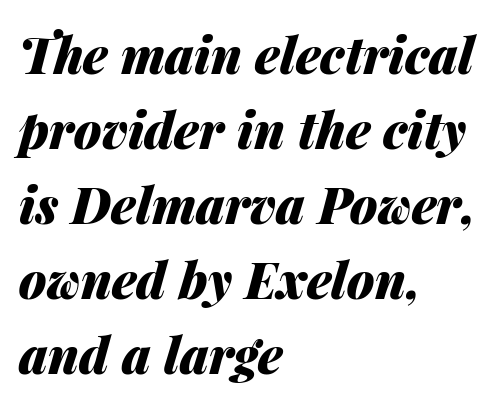
{"italic": "yes", "lean": "right", "slant_degrees": 14, "bold": "yes", "weight": "heavy", "width": "normal", "stroke_contrast": "medium", "x_height": "medium", "monospaced": "no", "underline": "no", "align": "left", "line_spacing": "normal", "line_spacing_ratio": 1.5, "letter_spacing": "normal", "letter_spacing_em": 0.0, "glyph_px": 50}
